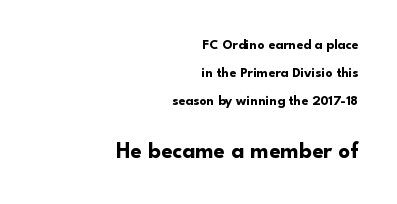
The image shows 23 px bold type, upright; set right-aligned, loose line spacing (2.0x), normal letter spacing, not underlined; the second (bottom) block is 1.64x larger.
